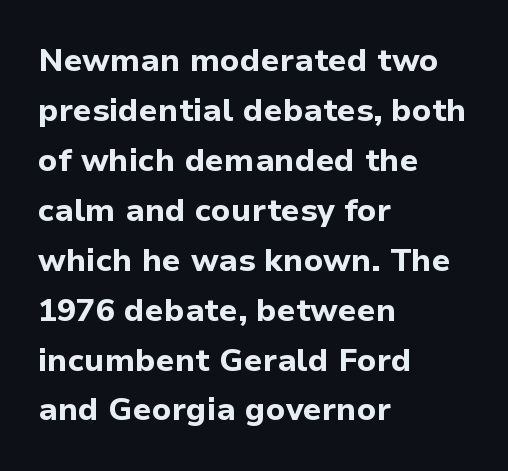
The image shows 32 px bold sans-serif type, upright; set left-aligned, normal line spacing (1.56x), normal letter spacing, not underlined; low stroke contrast and a medium x-height.
